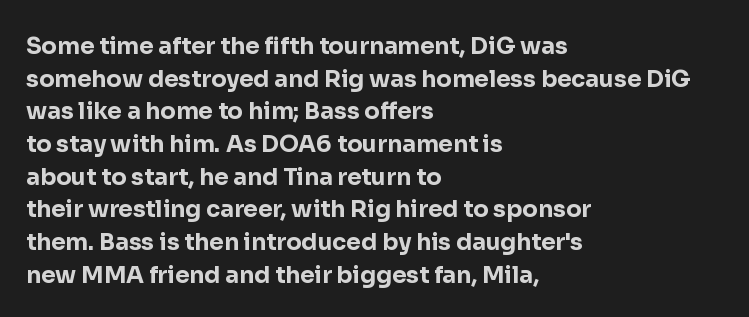
{"italic": "no", "bold": "yes", "underline": "no", "align": "left", "line_spacing": "normal", "line_spacing_ratio": 1.42, "letter_spacing": "normal", "letter_spacing_em": 0.0, "glyph_px": 23}
